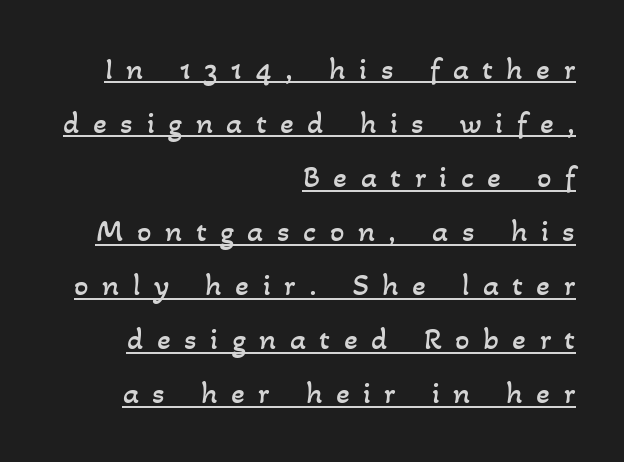
A normal amount of white space separates one row of letters from the next. The string is rendered with underlining switched on. Is the stroke heavy? The answer is a plain regular-or-lighter. Compared with a flush-left layout, this one pins lines to the opposite, right side.
